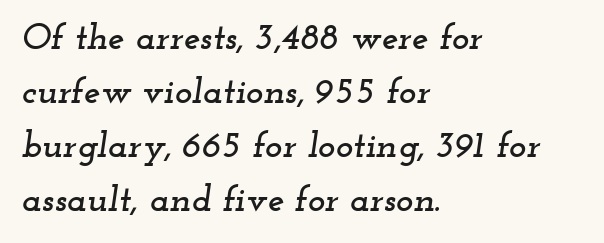
The image shows 37 px wide serif type, italic (leaning right); set left-aligned, normal line spacing (1.46x), normal letter spacing, not underlined; low stroke contrast and a small x-height.
